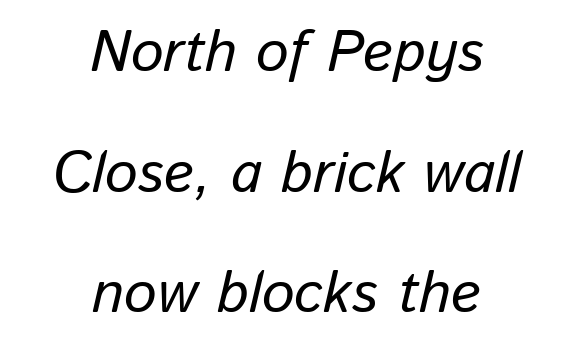
The image shows 58 px text type, italic (leaning right); set centered, loose line spacing (2.08x), normal letter spacing, not underlined; low stroke contrast and a medium x-height.
